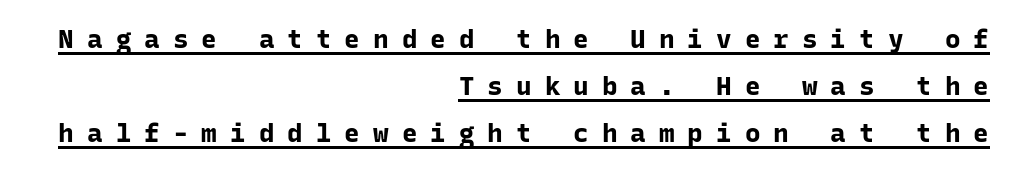
Q: Is the text bold? A: Yes.
Q: Is the text italic (slanted)? A: No, it is upright.
Q: Is the text underlined? A: Yes.
Q: How is the paragraph aligned? A: Right-aligned.
Q: Is the spacing between letters normal or unusually wide? A: Unusually wide.
